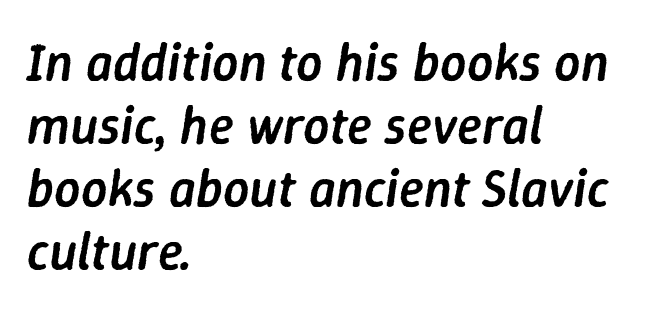
Q: Is the text bold? A: Semi-bold.
Q: Is the text italic (slanted)? A: Yes, it leans right by about 9 degrees.
Q: Is the text underlined? A: No.
Q: How is the paragraph aligned? A: Left-aligned.
Q: Is the spacing between letters normal or unusually wide? A: Normal.
Q: Width (condensed, normal, or wide)? A: Normal.
Q: Stroke contrast? A: Low.
Q: x-height? A: Medium.
Q: Monospaced? A: No.
